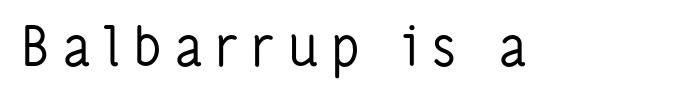
{"serif": "no", "italic": "no", "bold": "no", "weight": "regular", "width": "condensed", "stroke_contrast": "low", "x_height": "medium", "monospaced": "no", "underline": "no", "letter_spacing": "wide", "letter_spacing_em": 0.26, "glyph_px": 54}
